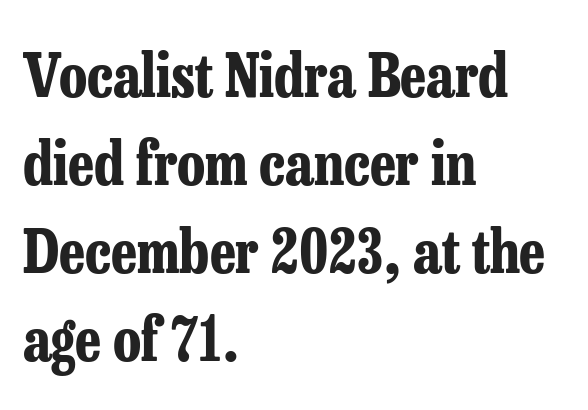
Notice how the passage keeps a crisp vertical edge on the left only. Nothing unusual about the tracking: characters are spaced as the font intends. The zone under the glyphs is completely vacant. Quick note: interline space is typical.
